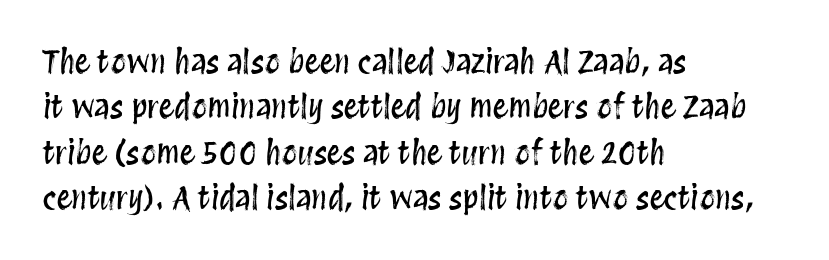
{"italic": "no", "width": "condensed", "stroke_contrast": "medium", "x_height": "large", "monospaced": "no", "underline": "no", "align": "left", "line_spacing": "normal", "line_spacing_ratio": 1.46, "letter_spacing": "normal", "letter_spacing_em": 0.0, "glyph_px": 31}
